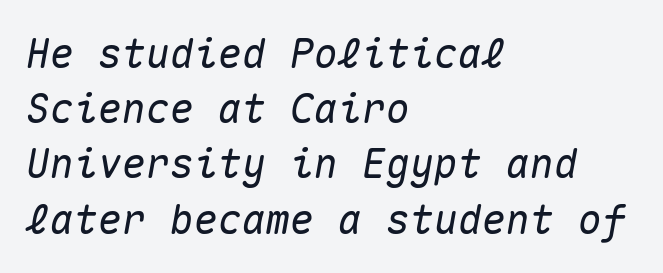
Q: Is the text italic (slanted)? A: Yes, it leans right by about 10 degrees.
Q: Is the text underlined? A: No.
Q: How is the paragraph aligned? A: Left-aligned.
Q: Is the spacing between letters normal or unusually wide? A: Normal.
Q: Is the spacing between lines tight, normal or loose? A: Normal.
Q: Width (condensed, normal, or wide)? A: Normal.
Q: Stroke contrast? A: Medium.
Q: x-height? A: Medium.
Q: Monospaced? A: Yes.
